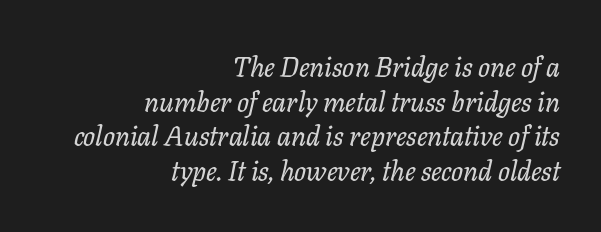
Q: Is the text italic (slanted)? A: Yes, it leans right by about 11 degrees.
Q: Is the typeface a serif or a sans-serif typeface? A: Serif.
Q: Is the text underlined? A: No.
Q: How is the paragraph aligned? A: Right-aligned.
Q: Is the spacing between letters normal or unusually wide? A: Normal.
Q: Width (condensed, normal, or wide)? A: Normal.
Q: Stroke contrast? A: Low.
Q: x-height? A: Medium.
Q: Monospaced? A: No.
